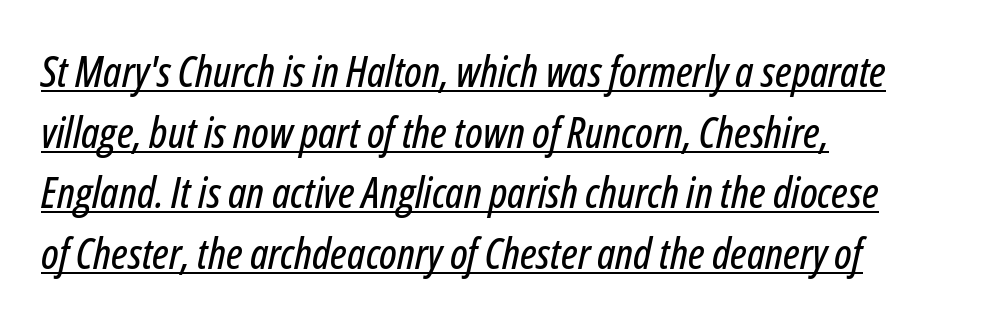
Q: Is the text italic (slanted)? A: Yes, it leans right by about 12 degrees.
Q: Is the text underlined? A: Yes.
Q: How is the paragraph aligned? A: Left-aligned.
Q: Is the spacing between letters normal or unusually wide? A: Normal.
Q: Is the spacing between lines tight, normal or loose? A: Normal.
Q: Width (condensed, normal, or wide)? A: Condensed.
Q: Stroke contrast? A: Low.
Q: x-height? A: Medium.
Q: Monospaced? A: No.
